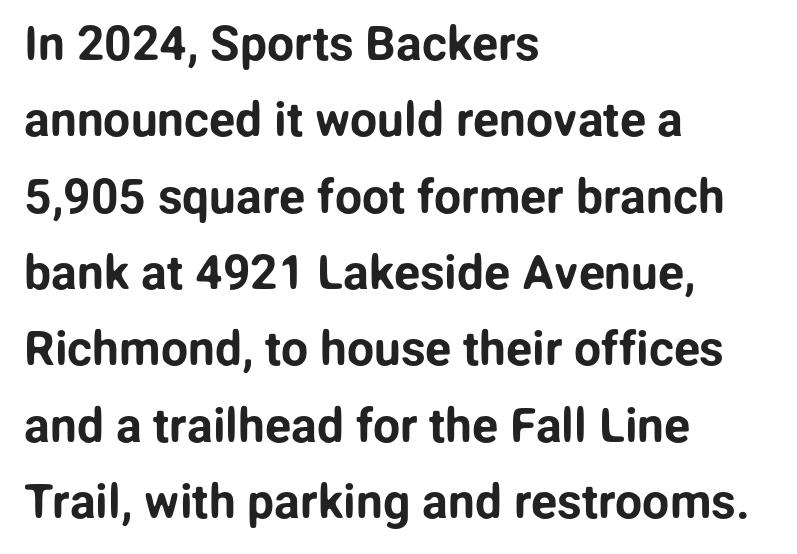
{"serif": "no", "italic": "no", "width": "normal", "stroke_contrast": "low", "x_height": "medium", "monospaced": "no", "underline": "no", "align": "left", "line_spacing": "normal", "line_spacing_ratio": 1.59, "letter_spacing": "normal", "letter_spacing_em": 0.0, "glyph_px": 48}
